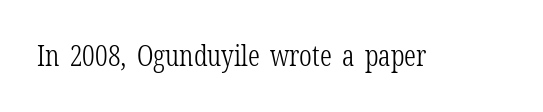
How are the letters spaced? Ordinarily, with no added tracking. Type style note: has serifs. This is roman type, the default non-slanted kind. No word sits above an underline. The rendering uses natural spacing where letterforms have individual widths.
